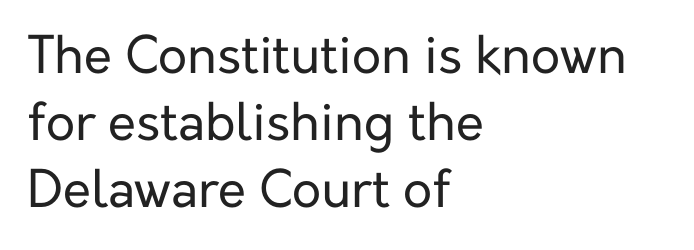
Check the space under the baseline: it is left empty. Each word holds together tightly as a unit, with standard inter-letter gaps. Casual observation: everything's shoved over to the left. The characters are drawn with everyday or finer stroke widths.
